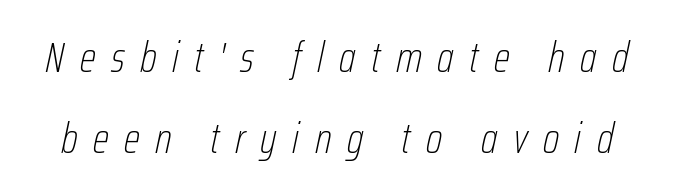
Quick note: underline off. The passage shown is typed in a proportional face where columns would drift. The weight tops out at a normal text grade. The rendering inserts visible extra space after every character. Italic? Definitely — the glyphs are oblique.
